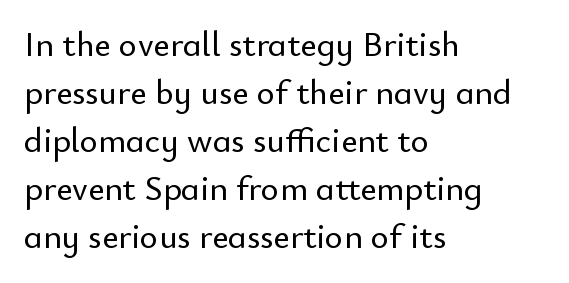
The lines are quadded left. No italicization has been applied; the sample stays upright. Type style note: lacks serifs. One glance says typical: line gaps are just what's usual. The space beneath each line is pristine and unruled. Between one letter and the next there's only the usual sliver of space.
